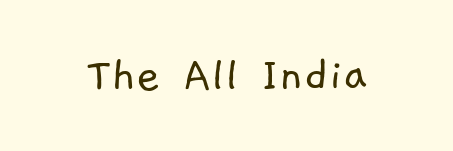
Compared with a typical body face, this is equally light or lighter still. Type without underlining. Default kerning and tracking; the words read as compact shapes. You could not count columns in this text — the font is proportionally spaced.
